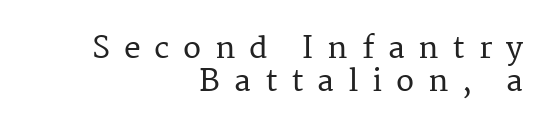
The image shows 30 px serif type, upright; set right-aligned, tight line spacing (1.09x), unusually wide letter spacing (+0.46 em), not underlined; medium stroke contrast and a medium x-height.
